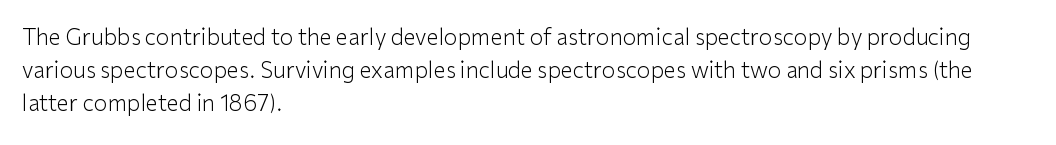
Q: Is the text bold? A: No.
Q: Is the text italic (slanted)? A: No, it is upright.
Q: Is the text underlined? A: No.
Q: How is the paragraph aligned? A: Left-aligned.
Q: Is the spacing between letters normal or unusually wide? A: Normal.
Q: Is the spacing between lines tight, normal or loose? A: Normal.
